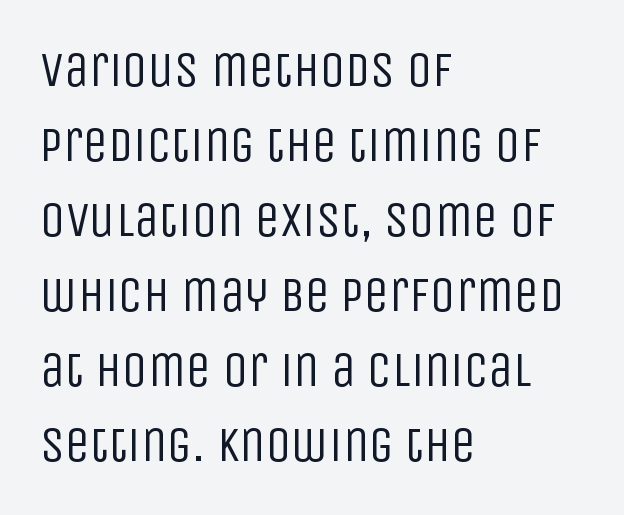
The image shows 50 px regular-weight, condensed sans-serif type, upright; set left-aligned, normal line spacing (1.5x), normal letter spacing, not underlined; low stroke contrast and a large x-height.
